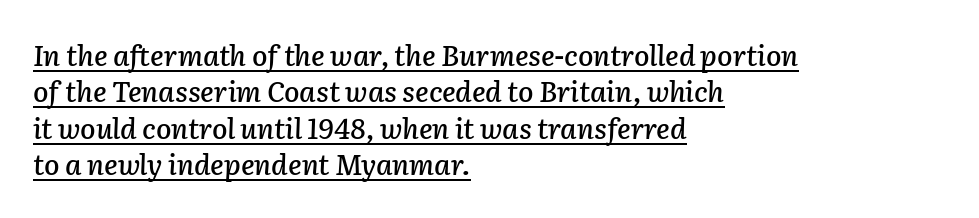
The image shows 28 px text type, italic (leaning right); set left-aligned, normal line spacing (1.3x), normal letter spacing, underlined; low stroke contrast and a medium x-height.
